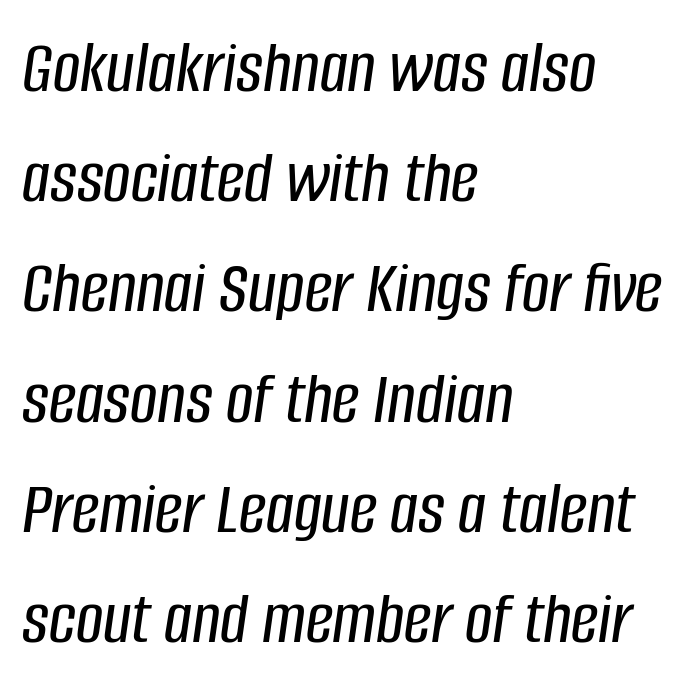
The block of text has a typical density, with ordinary space between rows. The letterforms sit shoulder to shoulder at normal distance. The lettering tilts uniformly, giving the passage an italic look. Teacher's note: observe the even left margin — that is flush-left alignment.
